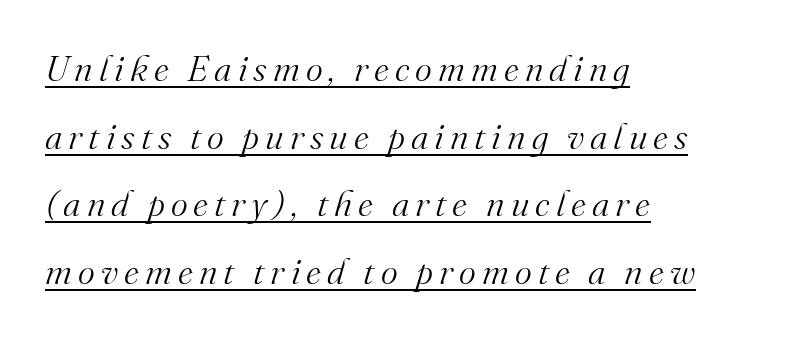
{"serif": "yes", "italic": "yes", "lean": "right", "slant_degrees": 16, "bold": "no", "weight": "light", "width": "normal", "stroke_contrast": "medium", "x_height": "small", "monospaced": "no", "underline": "yes", "align": "left", "line_spacing_ratio": 1.88, "glyph_px": 36}
